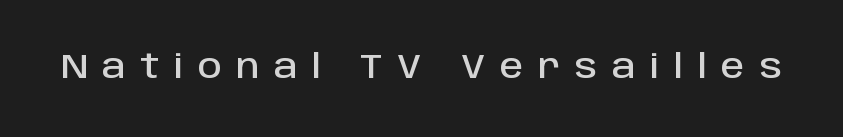
Clear beneath every line of the passage. Characters remain perfectly vertical along every line. Observe the absence of serifs on each vertical stroke in this sample. The gaps between neighbouring characters are conspicuously large.
